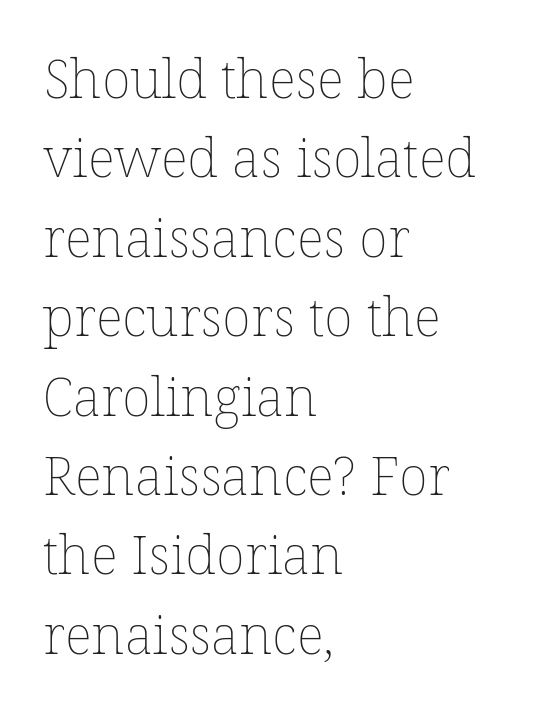
A roman cut, with each character standing at attention. Notice how the passage keeps a crisp vertical edge on the left only. The rendering uses natural spacing where letterforms have individual widths. Descender tails drop into unmarked territory. Vertical stems look standard width or narrower in stroke. These lines keep a tight, regular rhythm from letter to letter.
